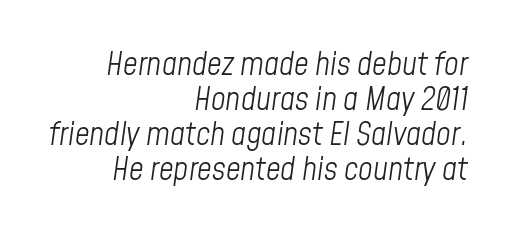
{"italic": "yes", "lean": "right", "slant_degrees": 8, "bold": "no", "weight": "light", "width": "condensed", "stroke_contrast": "low", "x_height": "medium", "monospaced": "no", "underline": "no", "align": "right", "line_spacing": "tight", "line_spacing_ratio": 1.09, "letter_spacing": "normal", "letter_spacing_em": 0.0, "glyph_px": 32}
